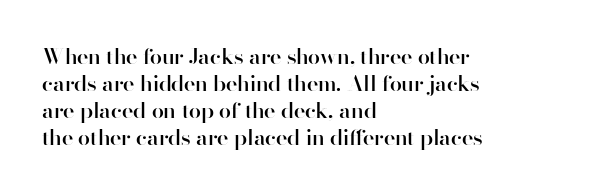
The image shows 22 px text type, upright; set left-aligned, line spacing 1.23x, normal letter spacing, not underlined.
